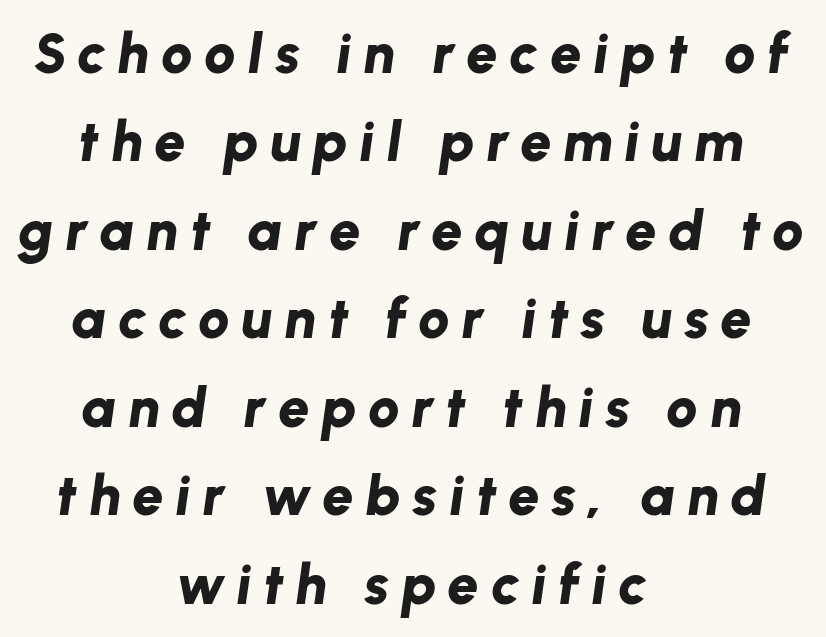
{"italic": "yes", "lean": "right", "slant_degrees": 8, "bold": "yes", "weight": "bold", "width": "normal", "stroke_contrast": "low", "x_height": "medium", "monospaced": "no", "underline": "no", "align": "center", "line_spacing": "normal", "line_spacing_ratio": 1.58, "letter_spacing": "wide", "letter_spacing_em": 0.21, "glyph_px": 56}
